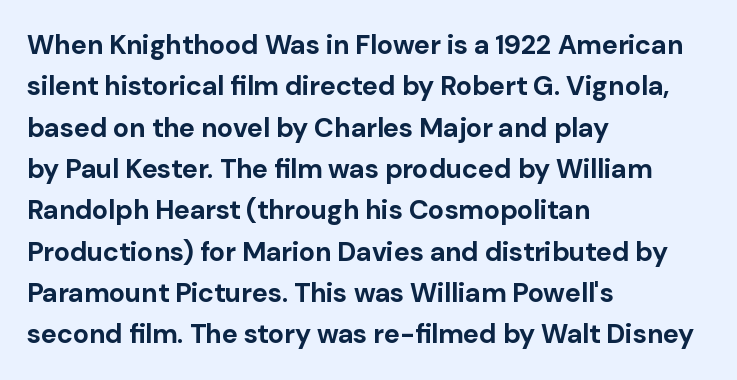
{"italic": "no", "bold": "yes", "underline": "no", "align": "left", "line_spacing": "normal", "line_spacing_ratio": 1.53, "letter_spacing": "normal", "letter_spacing_em": 0.0, "glyph_px": 27}
